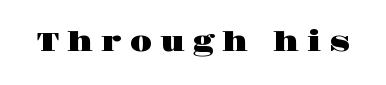
The image shows 27 px text type, upright; set unusually wide letter spacing (+0.29 em), not underlined.
